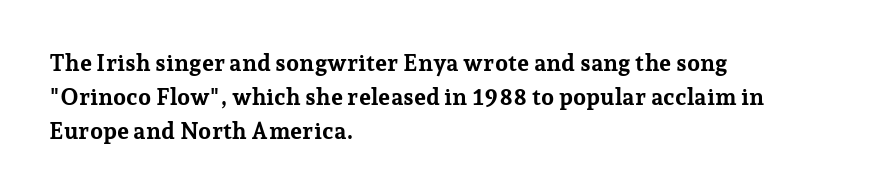
{"italic": "no", "bold": "yes", "underline": "no", "align": "left", "line_spacing": "normal", "line_spacing_ratio": 1.48, "letter_spacing": "normal", "letter_spacing_em": 0.0, "glyph_px": 23}
